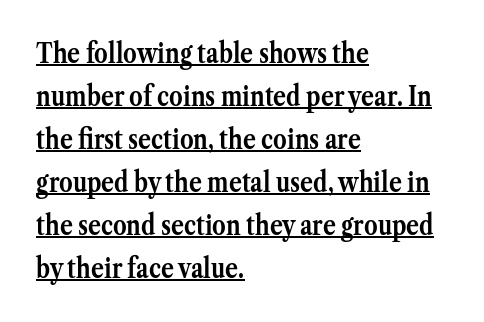
Caption: lettering with a line underneath. This rendering leaves character spacing at its baseline value. Set as a true bold cut, around the 700 mark. The block of text has a typical density, with ordinary space between rows. Where is the straight margin? On the left.
